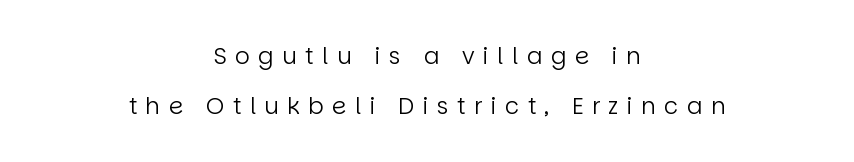
The image shows 23 px text type, upright; set centered, loose line spacing (2.16x), unusually wide letter spacing (+0.37 em), not underlined.
